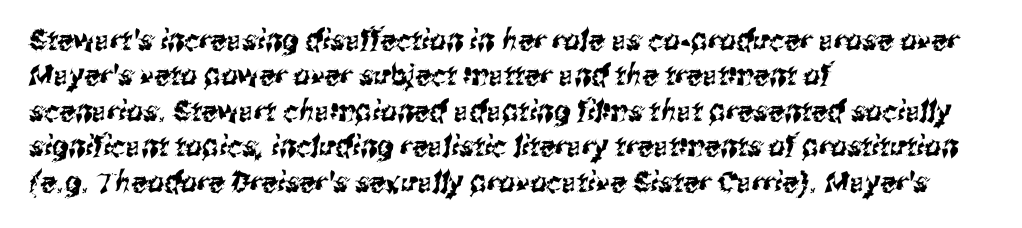
{"serif": "no", "width": "condensed", "stroke_contrast": "medium", "x_height": "medium", "monospaced": "no", "underline": "no", "align": "left", "line_spacing_ratio": 1.22, "letter_spacing": "normal", "letter_spacing_em": 0.0, "glyph_px": 29}
